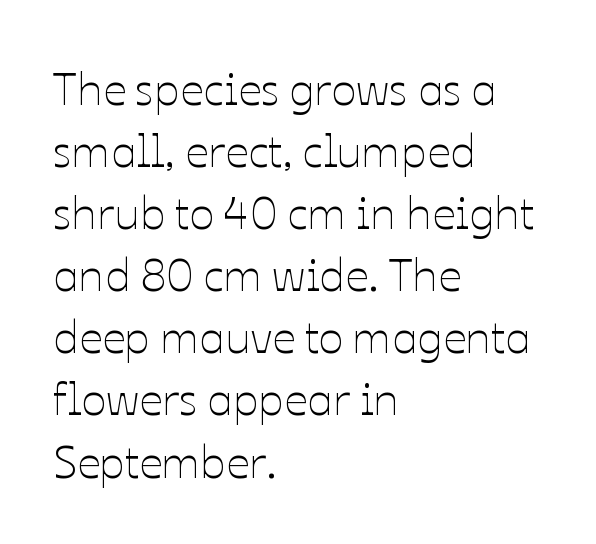
Weight: regular or lighter. Rows of type keep a routine distance in the vertical direction. A typesetter would call this proportional, since set widths differ per character. Students, note that the glyphs here touch the page at normal intervals.
